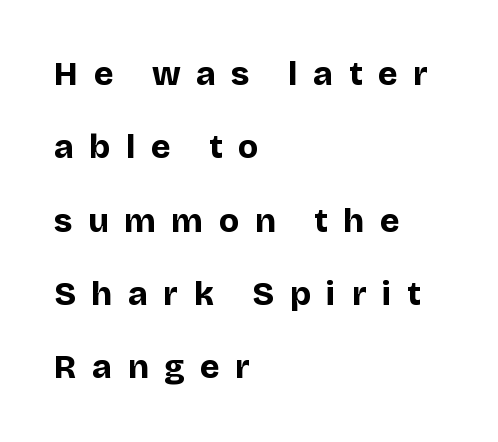
Q: Is the text bold? A: Yes.
Q: Is the text italic (slanted)? A: No, it is upright.
Q: Is the typeface a serif or a sans-serif typeface? A: Sans-serif.
Q: Is the text underlined? A: No.
Q: How is the paragraph aligned? A: Left-aligned.
Q: Is the spacing between letters normal or unusually wide? A: Unusually wide.
Q: Is the spacing between lines tight, normal or loose? A: Loose.
Q: Width (condensed, normal, or wide)? A: Normal.
Q: Stroke contrast? A: Low.
Q: x-height? A: Large.
Q: Monospaced? A: No.
